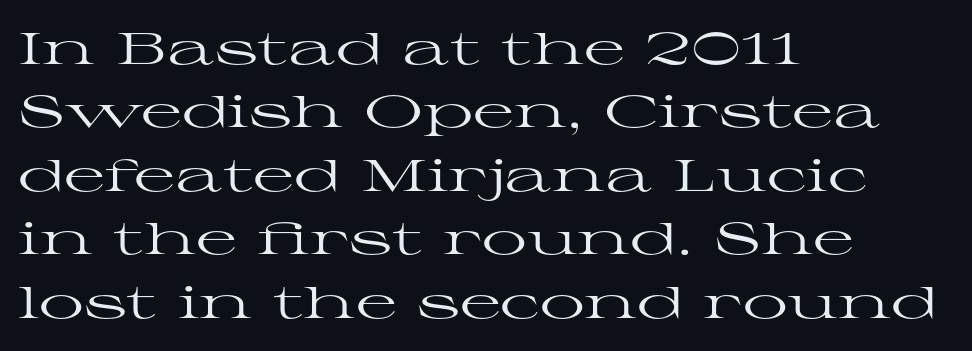
{"serif": "yes", "italic": "no", "bold": "no", "weight": "regular", "width": "wide", "stroke_contrast": "high", "x_height": "medium", "monospaced": "no", "underline": "no", "align": "left", "line_spacing": "normal", "line_spacing_ratio": 1.41, "letter_spacing": "normal", "letter_spacing_em": 0.0, "glyph_px": 45}
